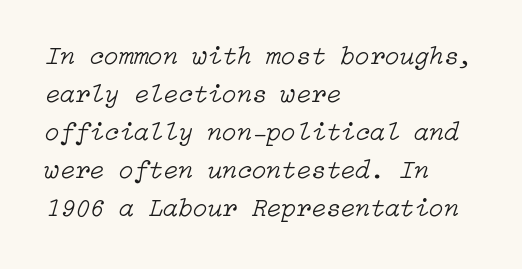
{"italic": "yes", "lean": "right", "slant_degrees": 15, "bold": "no", "underline": "no", "align": "left", "line_spacing": "normal", "line_spacing_ratio": 1.41, "letter_spacing": "normal", "letter_spacing_em": 0.0, "glyph_px": 27}
